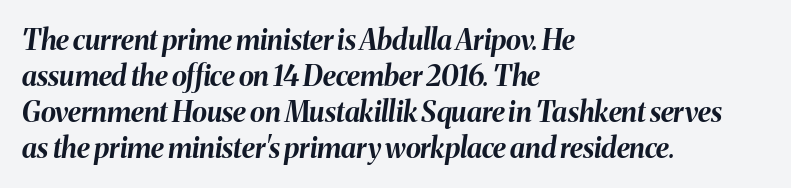
Q: Is the text bold? A: Yes.
Q: Is the text italic (slanted)? A: Yes, it leans right by about 8 degrees.
Q: Is the text underlined? A: No.
Q: How is the paragraph aligned? A: Left-aligned.
Q: Is the spacing between letters normal or unusually wide? A: Normal.
Q: Is the spacing between lines tight, normal or loose? A: Normal.
Q: Width (condensed, normal, or wide)? A: Normal.
Q: Stroke contrast? A: Medium.
Q: x-height? A: Medium.
Q: Monospaced? A: No.
